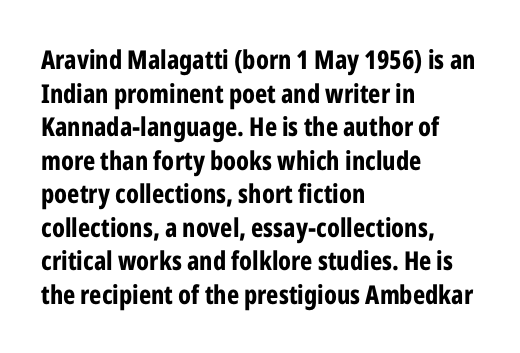
Q: Is the text bold? A: Yes.
Q: Is the text italic (slanted)? A: No, it is upright.
Q: Is the text underlined? A: No.
Q: How is the paragraph aligned? A: Left-aligned.
Q: Is the spacing between letters normal or unusually wide? A: Normal.
Q: Is the spacing between lines tight, normal or loose? A: Normal.
